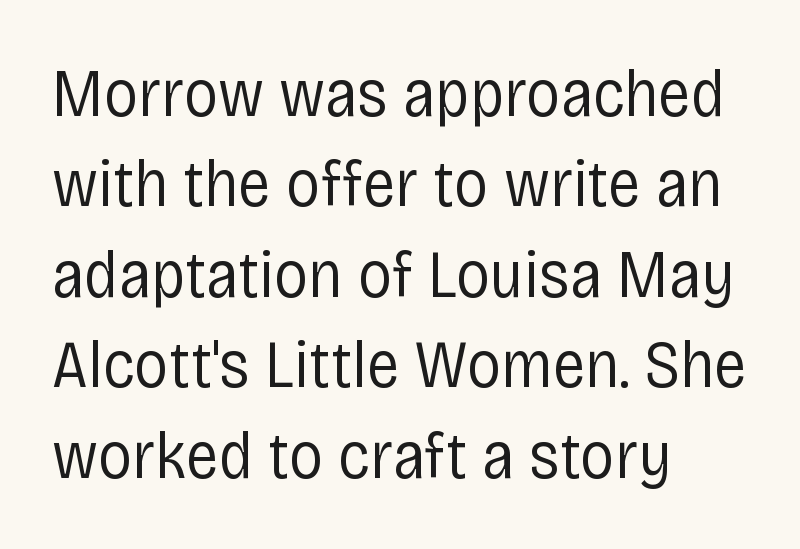
The image shows 68 px regular-weight, condensed sans-serif type, upright; set left-aligned, normal line spacing (1.33x), normal letter spacing, not underlined; low stroke contrast and a large x-height.
